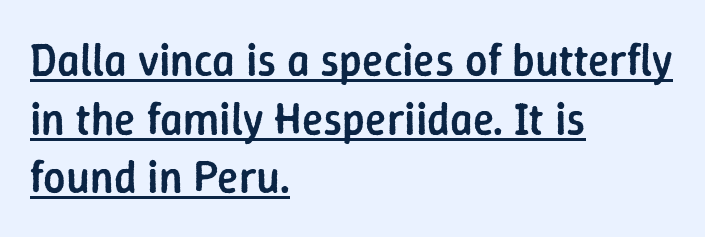
Leading: standard. The glyphs are accompanied by a horizontal stroke just below them. Posture: straight, roman, zero tilt. These lines carry some extra weight — a demibold, not a full bold.
